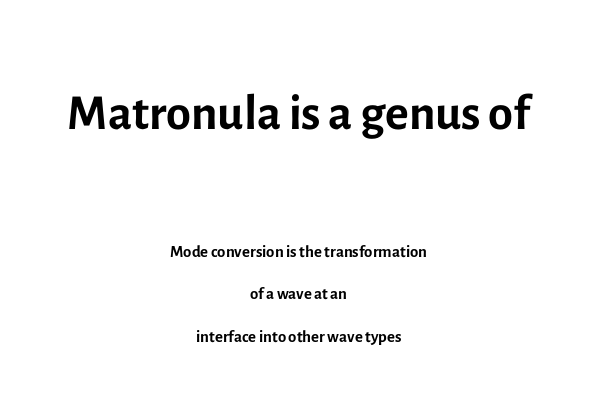
{"serif": "no", "italic": "no", "bold": "no", "weight": "regular", "width": "normal", "x_height": "medium", "monospaced": "no", "underline": "no", "align": "center", "line_spacing_ratio": 1.78, "letter_spacing": "normal", "letter_spacing_em": 0.0, "larger_block": "first", "size_ratio": 3.0, "glyph_px": 72}
